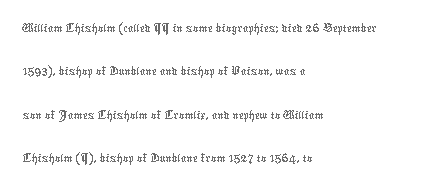
Q: Is the text bold? A: No.
Q: Is the text italic (slanted)? A: No, it is upright.
Q: Is the text underlined? A: No.
Q: How is the paragraph aligned? A: Left-aligned.
Q: Is the spacing between letters normal or unusually wide? A: Normal.
Q: Is the spacing between lines tight, normal or loose? A: Normal.
Q: Width (condensed, normal, or wide)? A: Normal.
Q: Stroke contrast? A: Low.
Q: x-height? A: Medium.
Q: Monospaced? A: No.
